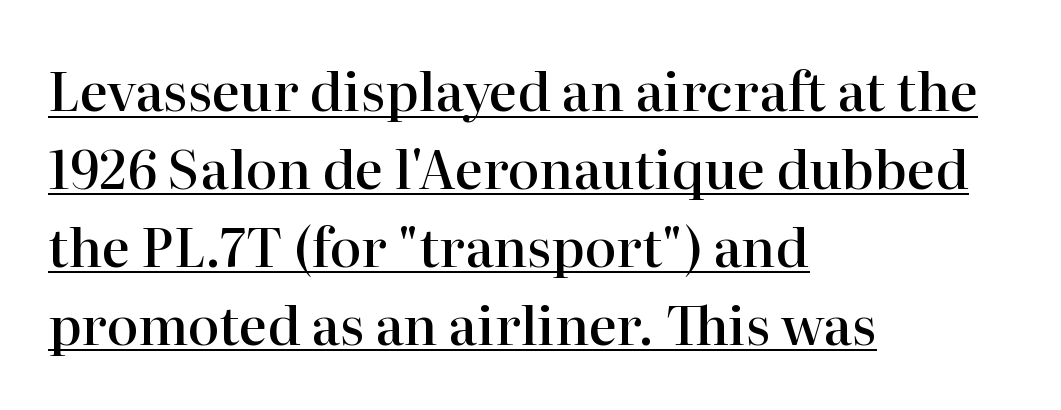
Summary of vertical rhythm: regular, with standard interline spacing. The passage shown is typed in a proportional face where columns would drift. The typesetting leans somewhat heavy: a semibold. The paragraph has a hard left edge and a soft right edge. The specimen reads as upright at a glance.
